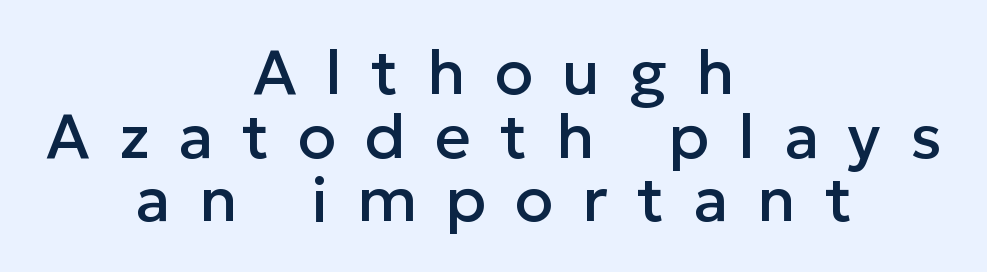
Q: Is the text italic (slanted)? A: No, it is upright.
Q: Is the typeface a serif or a sans-serif typeface? A: Sans-serif.
Q: Is the text underlined? A: No.
Q: How is the paragraph aligned? A: Centered.
Q: Is the spacing between letters normal or unusually wide? A: Unusually wide.
Q: Is the spacing between lines tight, normal or loose? A: Tight.
Q: Width (condensed, normal, or wide)? A: Normal.
Q: Stroke contrast? A: Low.
Q: x-height? A: Medium.
Q: Monospaced? A: No.
